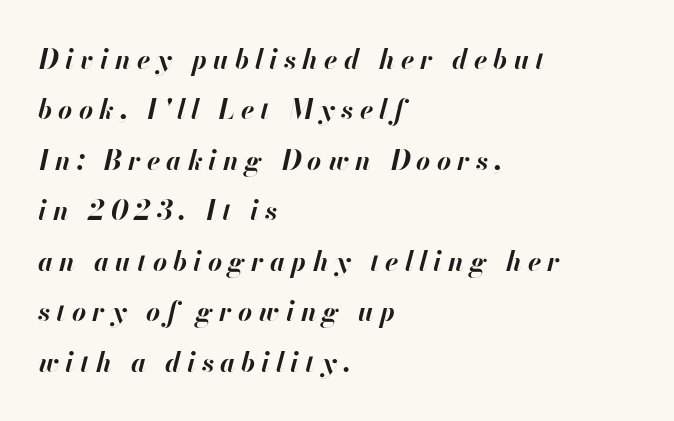
The image shows 27 px bold type, italic (leaning right); set left-aligned, line spacing 1.87x, unusually wide letter spacing (+0.23 em), not underlined.
